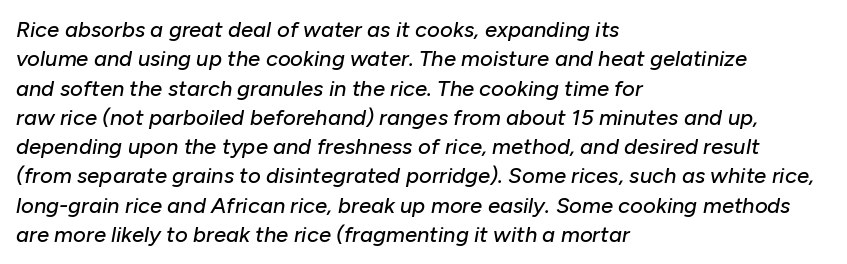
{"italic": "yes", "lean": "right", "slant_degrees": 10, "underline": "no", "align": "left", "line_spacing": "normal", "line_spacing_ratio": 1.33, "letter_spacing": "normal", "letter_spacing_em": 0.0, "glyph_px": 22}
